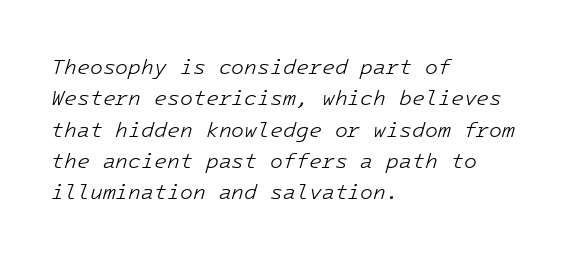
Q: Is the text bold? A: No.
Q: Is the text italic (slanted)? A: Yes, it leans right by about 16 degrees.
Q: Is the text underlined? A: No.
Q: How is the paragraph aligned? A: Left-aligned.
Q: Is the spacing between letters normal or unusually wide? A: Normal.
Q: Is the spacing between lines tight, normal or loose? A: Normal.
